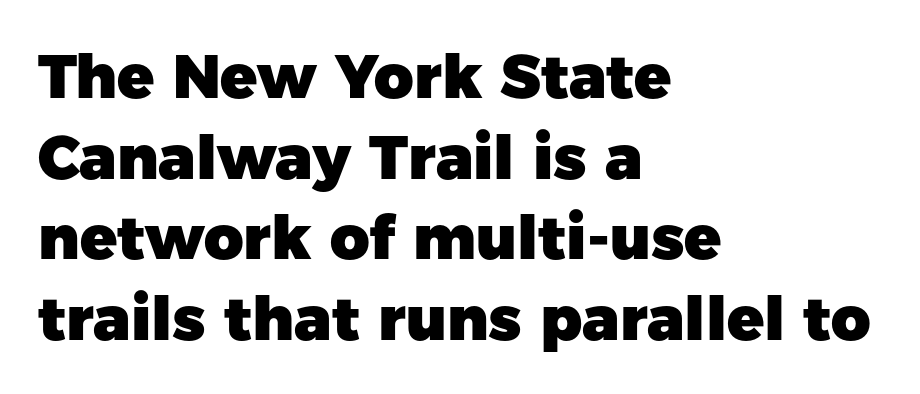
The image shows 61 px heavy sans-serif type, upright; set left-aligned, normal line spacing (1.32x), normal letter spacing, not underlined; low stroke contrast and a medium x-height.
